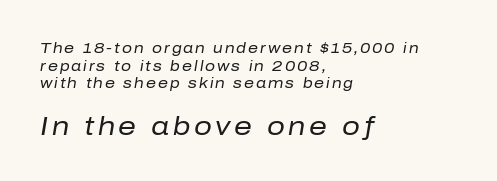
Q: Is the text bold? A: No.
Q: Is the text italic (slanted)? A: Yes, it leans right by about 10 degrees.
Q: Is the text underlined? A: No.
Q: How is the paragraph aligned? A: Left-aligned.
Q: Is the spacing between lines tight, normal or loose? A: Normal.
Q: Which block of text is set in a larger size, the first (top) or the second (bottom)? A: The second (bottom) one.
